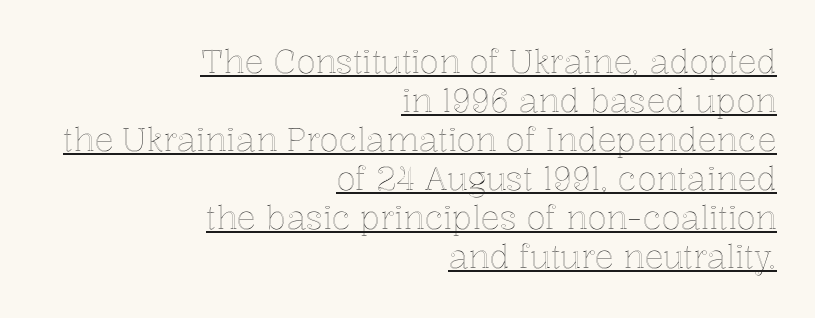
Spacing verdict: proportional, widths tailored to each character. The specimen reads as upright at a glance. Short note: letters normally spaced. Compared with a flush-left layout, this one pins lines to the opposite, right side.
